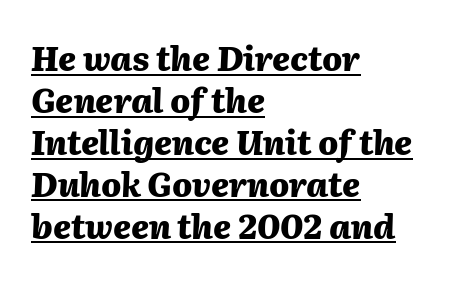
Compared with ordinary roman type, these characters are visibly tilted. The space between consecutive lines is moderate. Short and long lines alike share a common starting point at left. The letters advance in unequal steps, a hallmark of proportional type. The typesetter has applied underlining to the passage shown. What stands out about the letter spacing? Nothing — it is the standard amount.
